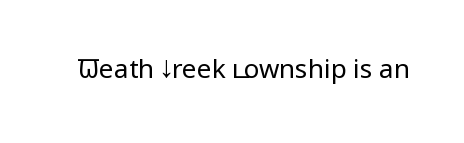
A roman cut, with each character standing at attention. Decoration check: the copy has no underline. The gaps between neighbouring characters are ordinary and unremarkable. Bold? No — there's no thickening of the strokes.
